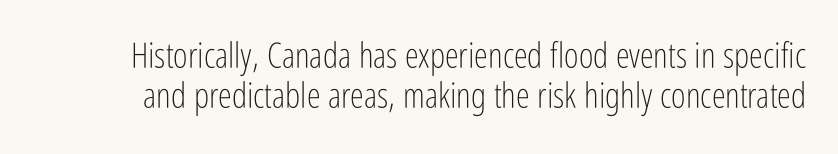
{"serif": "no", "italic": "no", "bold": "no", "weight": "light", "width": "condensed", "stroke_contrast": "low", "x_height": "medium", "monospaced": "no", "underline": "no", "line_spacing": "tight", "line_spacing_ratio": 1.15, "letter_spacing": "normal", "letter_spacing_em": 0.0, "glyph_px": 35}
